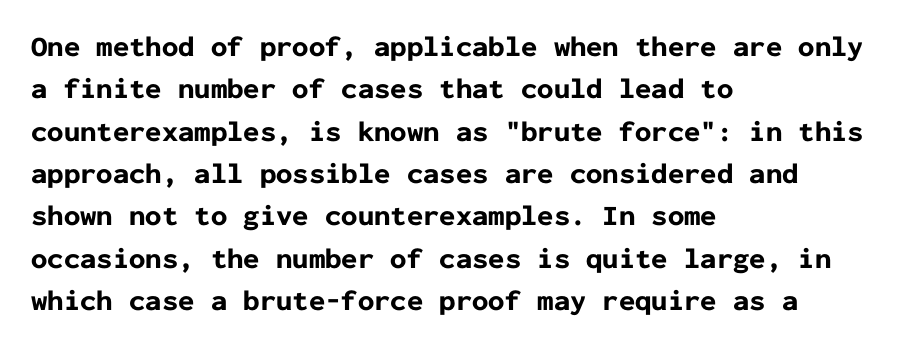
Q: Is the text bold? A: Yes.
Q: Is the text italic (slanted)? A: No, it is upright.
Q: Is the typeface a serif or a sans-serif typeface? A: Sans-serif.
Q: Is the text underlined? A: No.
Q: How is the paragraph aligned? A: Left-aligned.
Q: Is the spacing between letters normal or unusually wide? A: Normal.
Q: Is the spacing between lines tight, normal or loose? A: Normal.
Q: Width (condensed, normal, or wide)? A: Normal.
Q: Stroke contrast? A: Low.
Q: x-height? A: Medium.
Q: Monospaced? A: Yes.
